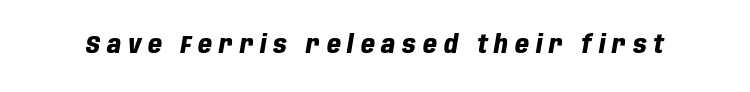
{"italic": "yes", "lean": "right", "slant_degrees": 10, "bold": "yes", "underline": "no", "letter_spacing": "wide", "letter_spacing_em": 0.29, "glyph_px": 24}
